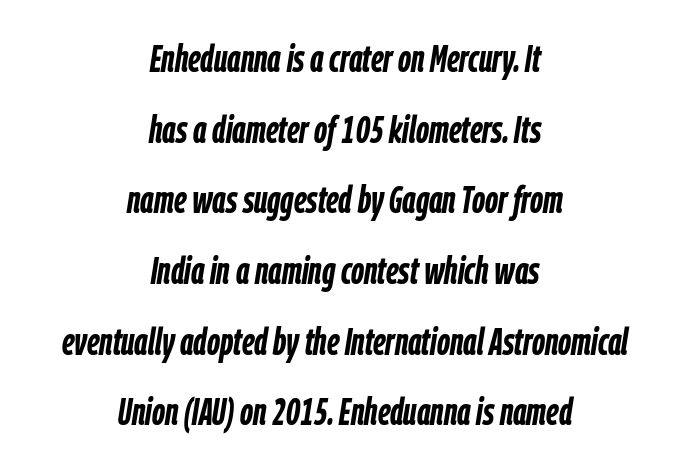
Q: Is the text bold? A: Yes.
Q: Is the text italic (slanted)? A: Yes, it leans right by about 9 degrees.
Q: Is the text underlined? A: No.
Q: How is the paragraph aligned? A: Centered.
Q: Is the spacing between letters normal or unusually wide? A: Normal.
Q: Width (condensed, normal, or wide)? A: Condensed.
Q: Stroke contrast? A: Low.
Q: x-height? A: Medium.
Q: Monospaced? A: No.
